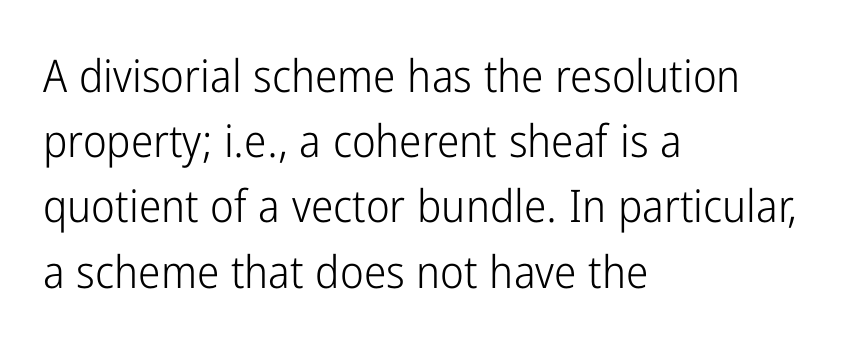
The lines in this sample share a left origin and differ only in where they stop. Quick note: not italic, upright. Is this a fixed-width face? No — the glyphs have proportional, varying widths. These lines are composed in type without serifs.
